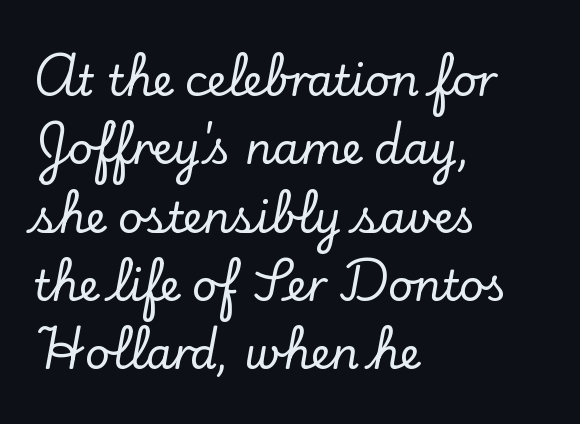
The image shows 43 px serif type; set left-aligned, normal line spacing (1.59x), normal letter spacing, not underlined; low stroke contrast and a small x-height.
